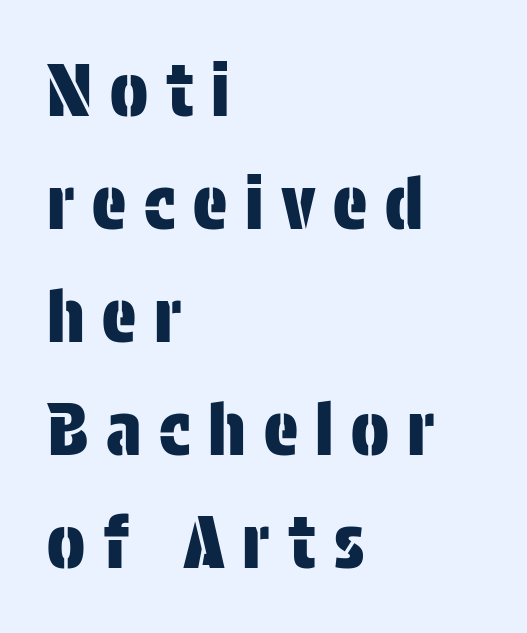
{"serif": "no", "italic": "no", "width": "condensed", "stroke_contrast": "low", "x_height": "large", "monospaced": "no", "underline": "no", "align": "left", "line_spacing": "normal", "line_spacing_ratio": 1.59, "letter_spacing": "wide", "letter_spacing_em": 0.25, "glyph_px": 71}
